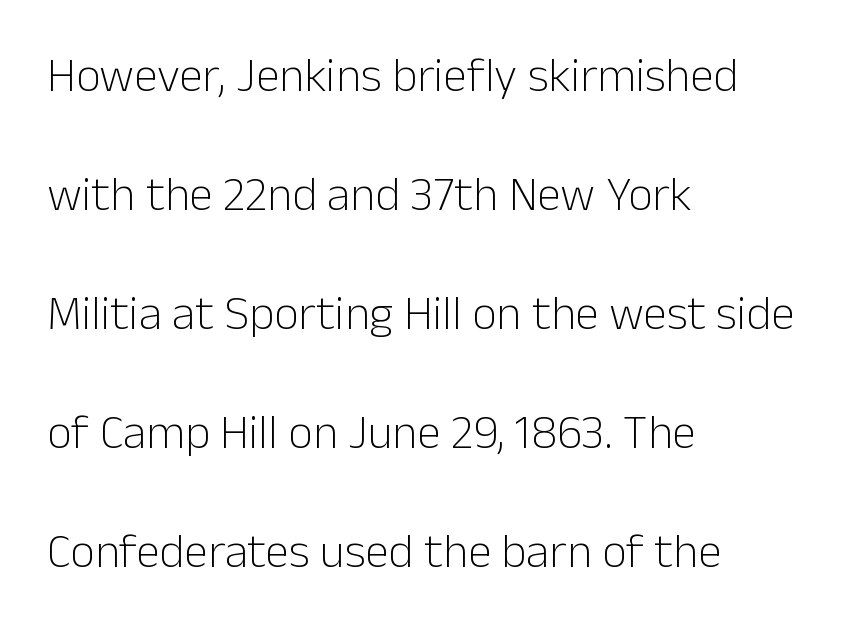
The image shows 48 px light sans-serif type, upright; set left-aligned, loose line spacing (2.48x), normal letter spacing, not underlined; low stroke contrast and a medium x-height.
